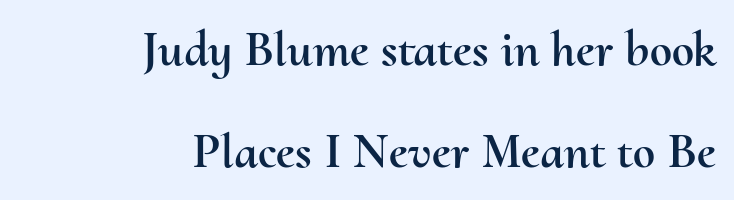
Q: Is the text italic (slanted)? A: No, it is upright.
Q: Is the text underlined? A: No.
Q: How is the paragraph aligned? A: Right-aligned.
Q: Is the spacing between letters normal or unusually wide? A: Normal.
Q: Is the spacing between lines tight, normal or loose? A: Loose.
Q: Width (condensed, normal, or wide)? A: Normal.
Q: Stroke contrast? A: Medium.
Q: x-height? A: Small.
Q: Monospaced? A: No.
